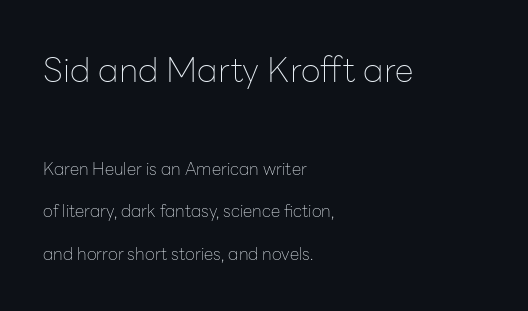
Q: Is the text bold? A: No.
Q: Is the text italic (slanted)? A: No, it is upright.
Q: Is the typeface a serif or a sans-serif typeface? A: Sans-serif.
Q: Is the text underlined? A: No.
Q: How is the paragraph aligned? A: Left-aligned.
Q: Is the spacing between letters normal or unusually wide? A: Normal.
Q: Is the spacing between lines tight, normal or loose? A: Loose.
Q: Which block of text is set in a larger size, the first (top) or the second (bottom)? A: The first (top) one.
Q: Width (condensed, normal, or wide)? A: Normal.
Q: Stroke contrast? A: Low.
Q: x-height? A: Medium.
Q: Monospaced? A: No.
